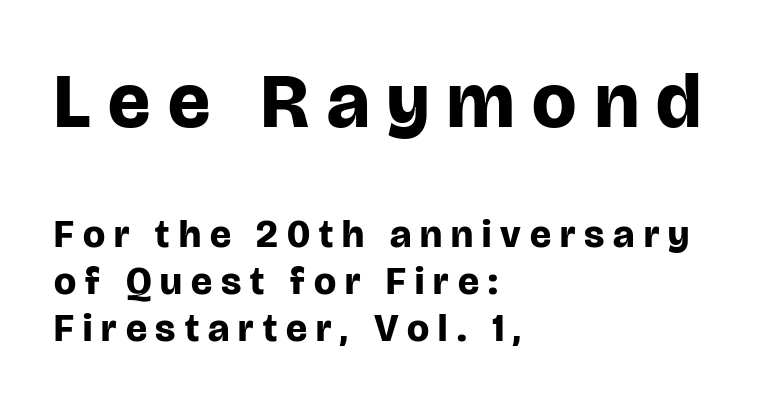
{"serif": "no", "italic": "no", "bold": "yes", "weight": "bold", "width": "normal", "stroke_contrast": "low", "x_height": "large", "monospaced": "no", "underline": "no", "align": "left", "line_spacing_ratio": 1.2, "letter_spacing": "wide", "letter_spacing_em": 0.23, "larger_block": "first", "size_ratio": 2.0, "glyph_px": 78}
